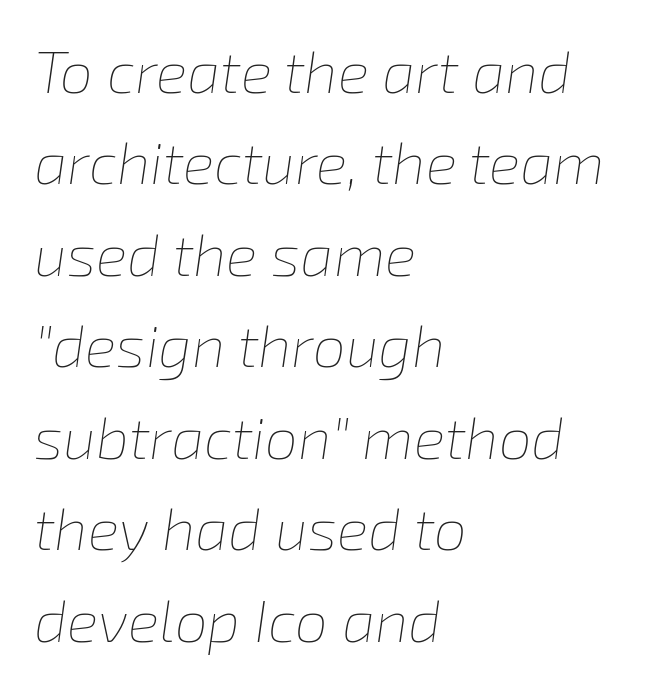
The image shows 59 px thin type, italic (leaning right); set left-aligned, normal line spacing (1.55x), normal letter spacing, not underlined; low stroke contrast and a medium x-height.
